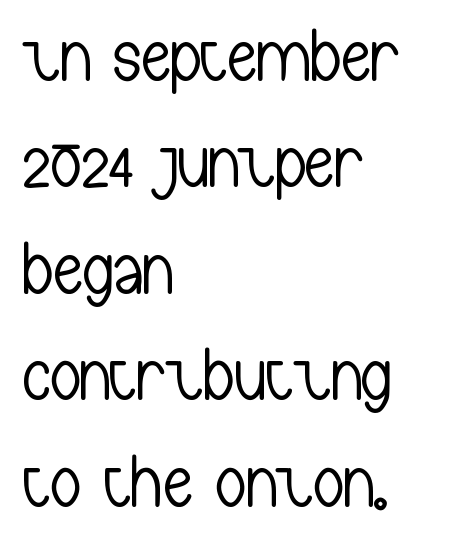
Q: Is the text bold? A: No.
Q: Is the text italic (slanted)? A: No, it is upright.
Q: Is the typeface a serif or a sans-serif typeface? A: Sans-serif.
Q: Is the text underlined? A: No.
Q: How is the paragraph aligned? A: Left-aligned.
Q: Is the spacing between letters normal or unusually wide? A: Normal.
Q: Is the spacing between lines tight, normal or loose? A: Normal.
Q: Width (condensed, normal, or wide)? A: Condensed.
Q: Stroke contrast? A: Low.
Q: x-height? A: Medium.
Q: Monospaced? A: No.
